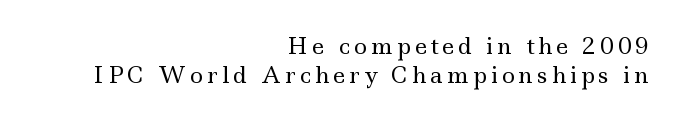
Q: Is the text bold? A: No.
Q: Is the text italic (slanted)? A: No, it is upright.
Q: Is the text underlined? A: No.
Q: How is the paragraph aligned? A: Right-aligned.
Q: Is the spacing between lines tight, normal or loose? A: Normal.
